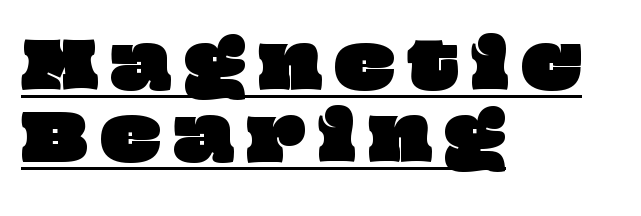
Q: Is the text underlined? A: Yes.
Q: How is the paragraph aligned? A: Left-aligned.
Q: Is the spacing between letters normal or unusually wide? A: Unusually wide.
Q: Is the spacing between lines tight, normal or loose? A: Tight.
Q: Width (condensed, normal, or wide)? A: Wide.
Q: Stroke contrast? A: Low.
Q: x-height? A: Large.
Q: Monospaced? A: No.
